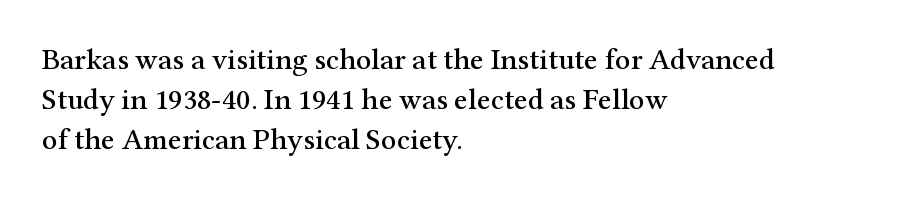
Q: Is the text italic (slanted)? A: No, it is upright.
Q: Is the typeface a serif or a sans-serif typeface? A: Serif.
Q: Is the text underlined? A: No.
Q: How is the paragraph aligned? A: Left-aligned.
Q: Is the spacing between letters normal or unusually wide? A: Normal.
Q: Is the spacing between lines tight, normal or loose? A: Normal.
Q: Width (condensed, normal, or wide)? A: Normal.
Q: Stroke contrast? A: Medium.
Q: x-height? A: Medium.
Q: Monospaced? A: No.
